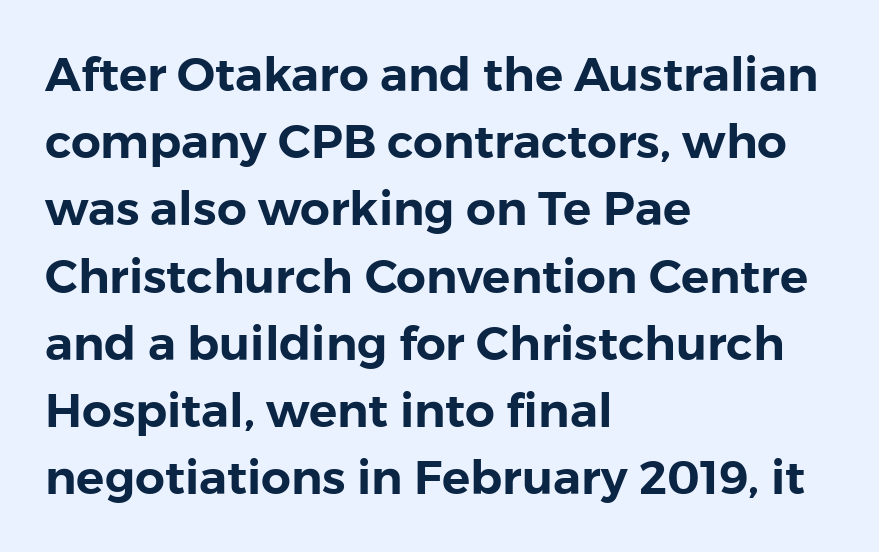
Short note: letters normally spaced. Quick note: underline off. Regarding leading, the lines here are spaced in the standard way. Serif or sans? Sans — the stroke terminals are bare. The compositor pushed each line to the left boundary. Is there any slant? The stems are plumb.
